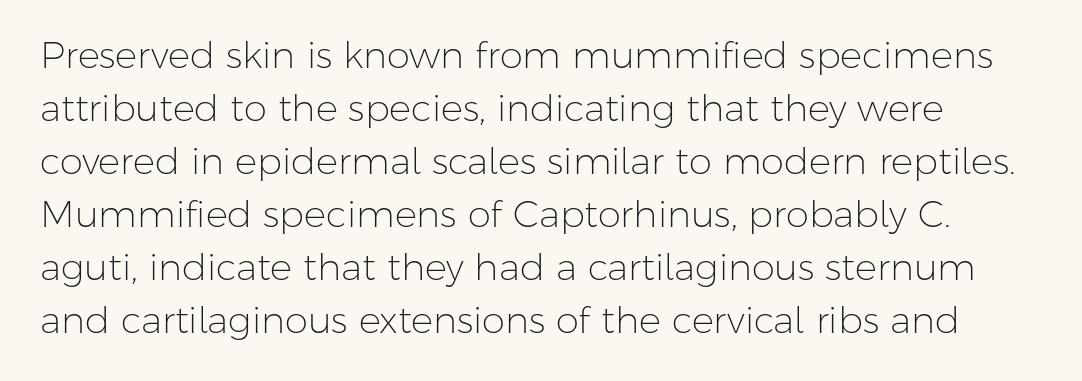
Is the stroke heavy? The answer is a plain regular-or-lighter. The rendering keeps characters at their native spacing. The letters advance in unequal steps, a hallmark of proportional type. The space directly below the letters is spotless. The specimen reads as upright at a glance. These lines sit exactly where default settings would place them.
